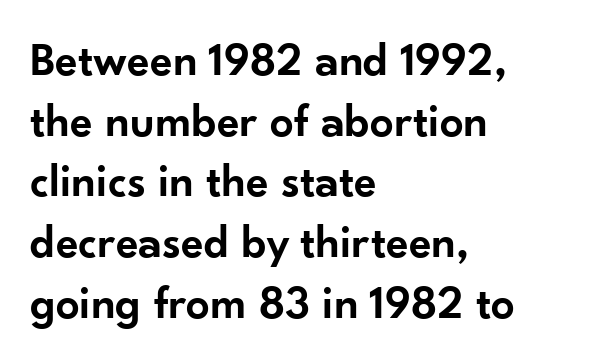
The image shows 47 px semibold sans-serif type, upright; set left-aligned, normal line spacing (1.29x), normal letter spacing, not underlined; low stroke contrast and a small x-height.
